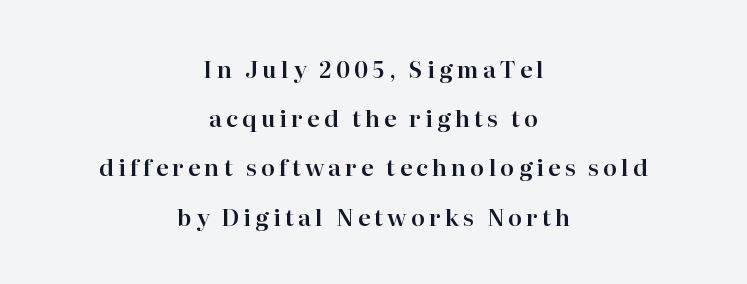
{"italic": "no", "underline": "no", "align": "center", "line_spacing": "loose", "line_spacing_ratio": 2.14, "glyph_px": 23}
